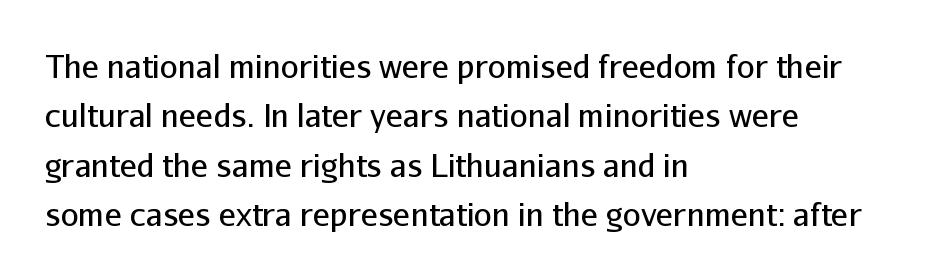
The image shows 32 px regular-weight sans-serif type, upright; set left-aligned, normal line spacing (1.54x), normal letter spacing, not underlined; low stroke contrast and a medium x-height.
